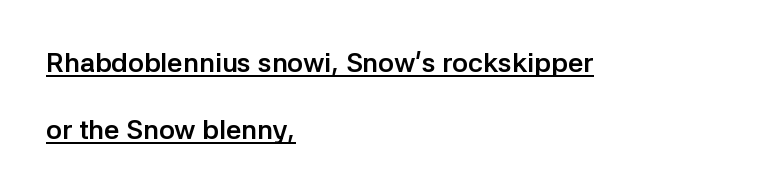
Baseline-to-baseline distance is far greater than the letter height. Designer's note — italics off, roman on. A typesetter would call this zero additional tracking. Horizontally, the lines are justified to the leading edge only. The characters look thick and weighty, a clear bold. This rendering features underlined lettering.
